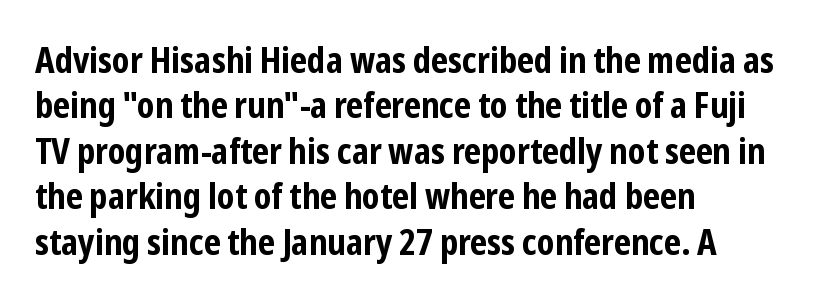
Weight check: bold — yes, fully. Observe the absence of serifs on each vertical stroke in this sample. Does the lettering tilt? It doesn't — this is upright. Here the designer chose a conventional face with non-uniform glyph widths. The strip under each line holds only bare page.
